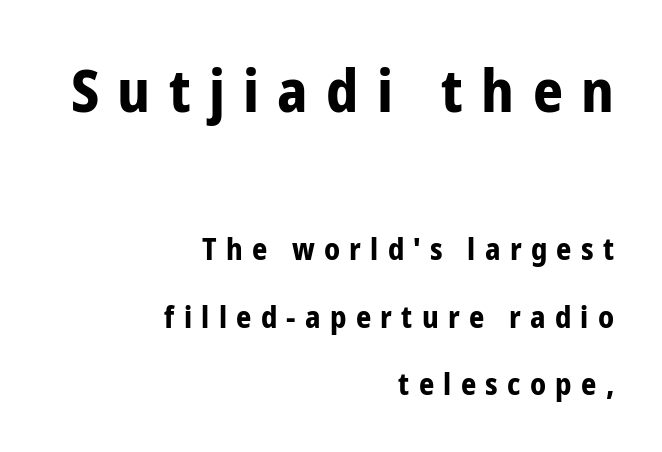
Q: Is the text bold? A: Yes.
Q: Is the text italic (slanted)? A: No, it is upright.
Q: Is the typeface a serif or a sans-serif typeface? A: Sans-serif.
Q: Is the text underlined? A: No.
Q: How is the paragraph aligned? A: Right-aligned.
Q: Is the spacing between letters normal or unusually wide? A: Unusually wide.
Q: Is the spacing between lines tight, normal or loose? A: Loose.
Q: Which block of text is set in a larger size, the first (top) or the second (bottom)? A: The first (top) one.
Q: Width (condensed, normal, or wide)? A: Condensed.
Q: Stroke contrast? A: Low.
Q: x-height? A: Medium.
Q: Monospaced? A: No.
